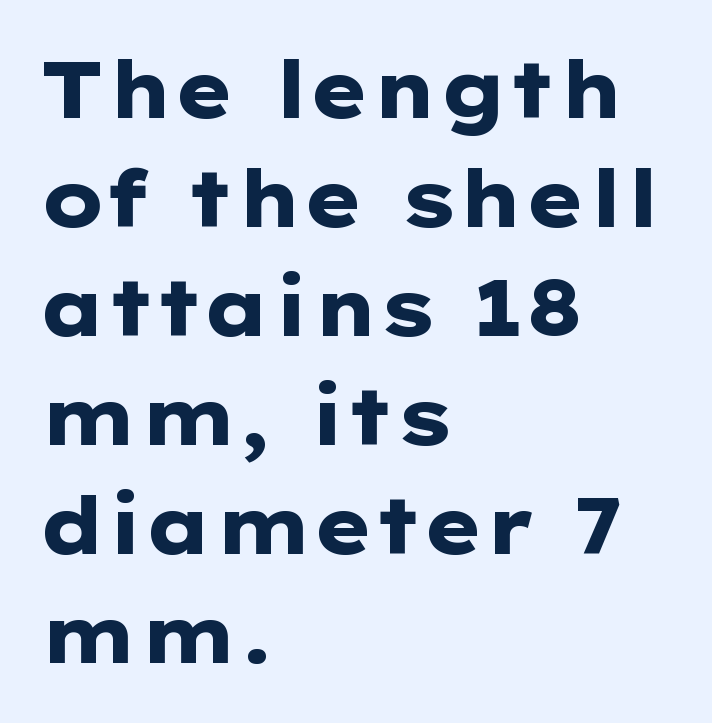
{"serif": "no", "italic": "no", "bold": "yes", "weight": "heavy", "width": "wide", "stroke_contrast": "low", "x_height": "medium", "monospaced": "no", "underline": "no", "align": "left", "line_spacing": "normal", "line_spacing_ratio": 1.38, "letter_spacing": "normal", "letter_spacing_em": 0.0, "glyph_px": 79}
